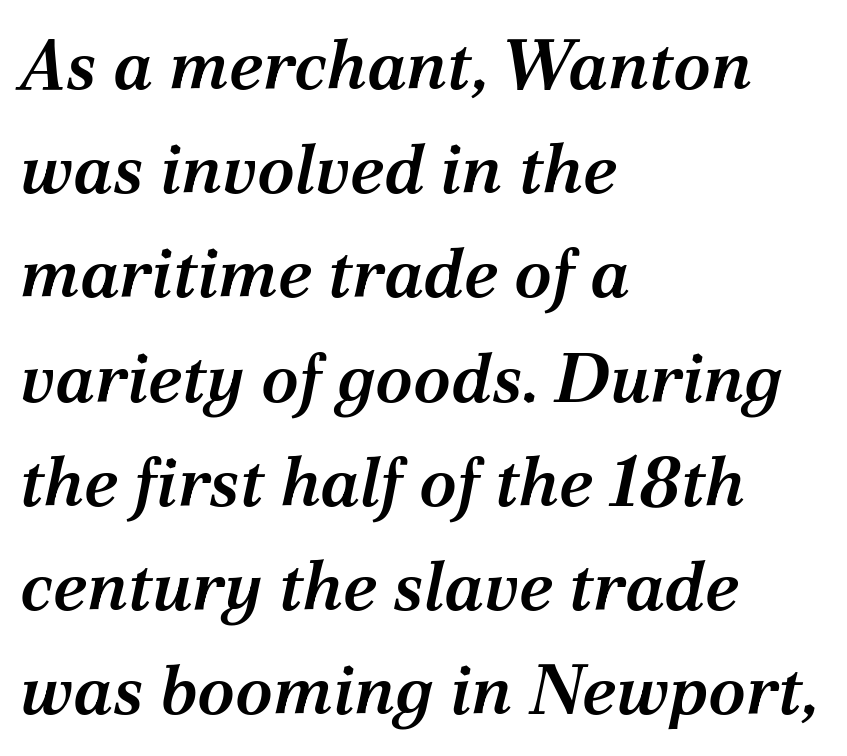
Italic? Definitely — the glyphs are oblique. A bit beefed up — I'd call it semibold rather than bold. Typographically, this falls in the serif category. One-word summary of the alignment: left. Note the varied advance widths — an 'i' is clearly narrower than an 'm'. The area under the type is left untouched.
